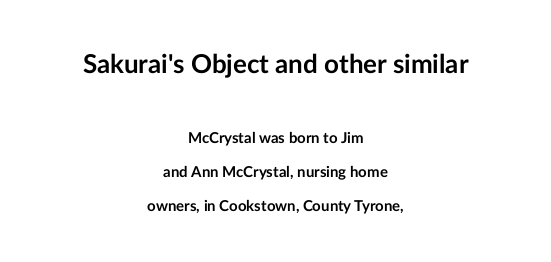
Q: Is the text bold? A: Yes.
Q: Is the text italic (slanted)? A: No, it is upright.
Q: Is the text underlined? A: No.
Q: How is the paragraph aligned? A: Centered.
Q: Is the spacing between letters normal or unusually wide? A: Normal.
Q: Is the spacing between lines tight, normal or loose? A: Loose.
Q: Which block of text is set in a larger size, the first (top) or the second (bottom)? A: The first (top) one.
